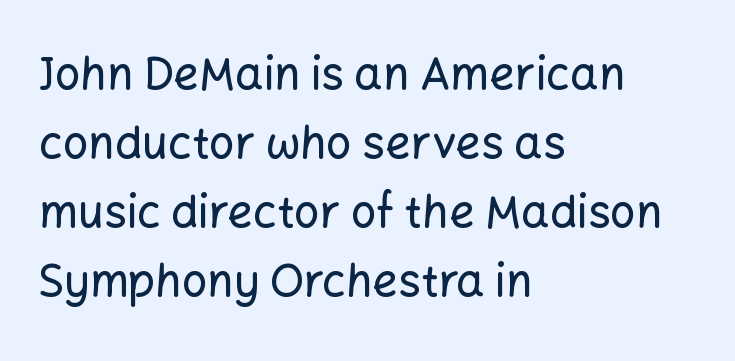
Q: Is the text italic (slanted)? A: No, it is upright.
Q: Is the typeface a serif or a sans-serif typeface? A: Sans-serif.
Q: Is the text underlined? A: No.
Q: How is the paragraph aligned? A: Left-aligned.
Q: Is the spacing between letters normal or unusually wide? A: Normal.
Q: Is the spacing between lines tight, normal or loose? A: Normal.
Q: Width (condensed, normal, or wide)? A: Normal.
Q: Stroke contrast? A: Low.
Q: x-height? A: Medium.
Q: Monospaced? A: No.
